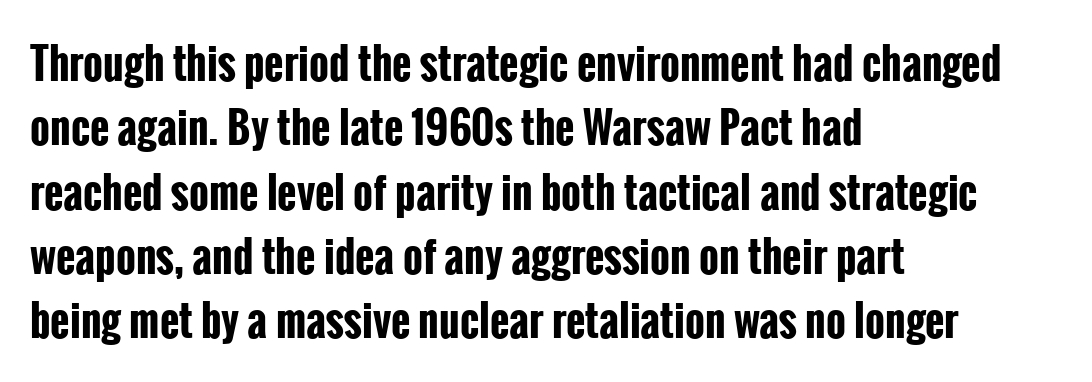
{"serif": "no", "italic": "no", "bold": "yes", "weight": "bold", "width": "condensed", "stroke_contrast": "low", "x_height": "medium", "monospaced": "no", "underline": "no", "align": "left", "line_spacing": "normal", "line_spacing_ratio": 1.53, "letter_spacing": "normal", "letter_spacing_em": 0.0, "glyph_px": 42}
